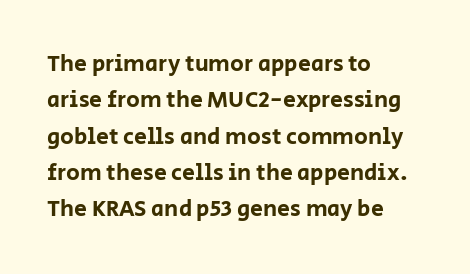
The image shows 23 px text type, upright; set left-aligned, normal line spacing (1.58x), normal letter spacing, not underlined.
